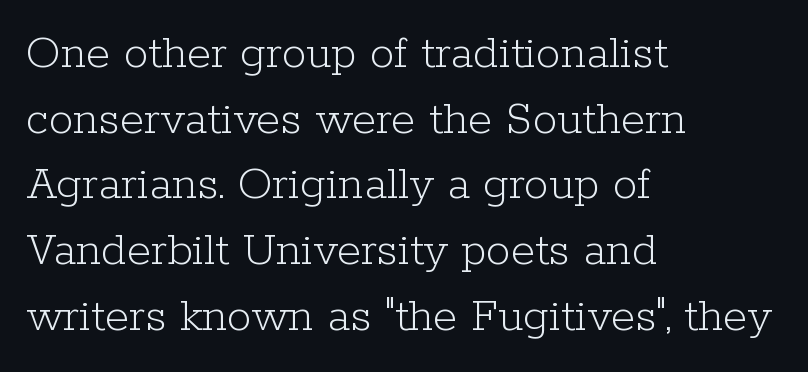
No letter is thick-stroked: the sample isn't bold. The face used here is proportionally spaced, like ordinary book or web type. Line starts are locked; line ends wander. Evenly set lines give the paragraph a standard silhouette. Honestly, the letter spacing is just normal — you wouldn't notice it. Old-style or modern, the face here clearly has serifs.
